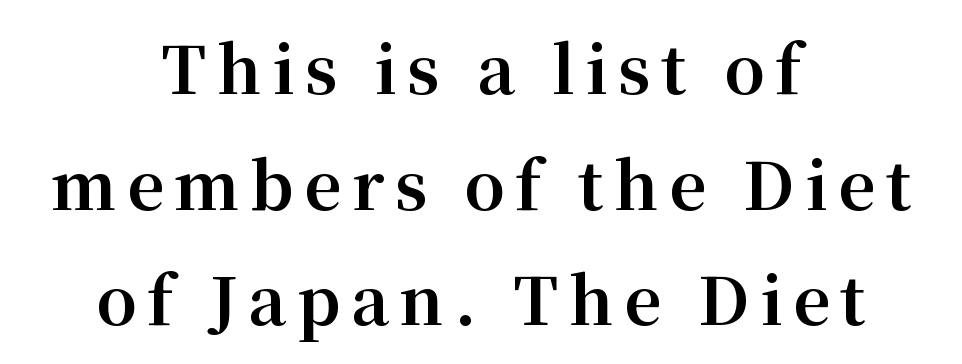
{"serif": "yes", "italic": "no", "bold": "yes", "weight": "bold", "width": "normal", "stroke_contrast": "medium", "x_height": "medium", "monospaced": "no", "underline": "no", "align": "center", "line_spacing_ratio": 1.78, "glyph_px": 65}
